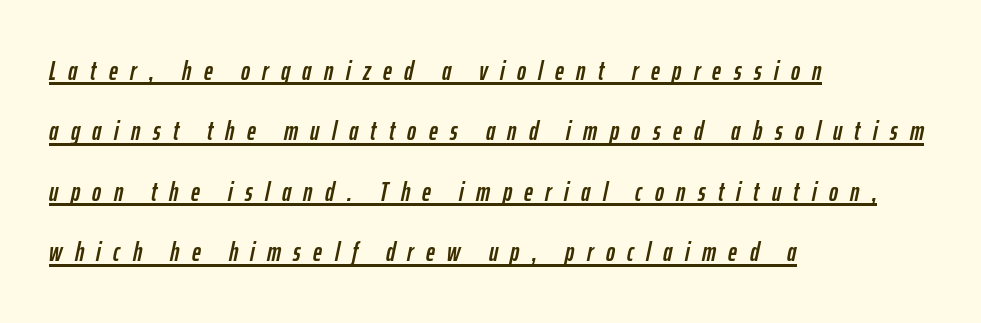
The image shows 27 px text type, italic (leaning right); set left-aligned, loose line spacing (2.24x), unusually wide letter spacing (+0.46 em), underlined.
